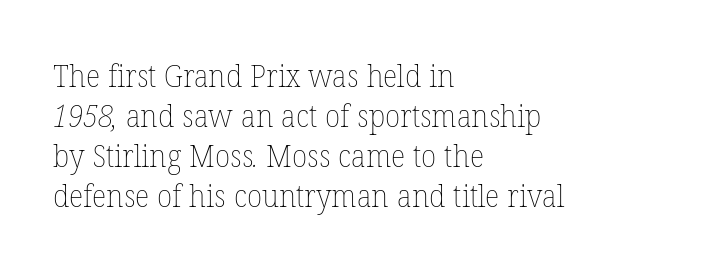
The image shows 31 px thin type; set left-aligned, normal line spacing (1.29x), normal letter spacing, not underlined; low stroke contrast and a medium x-height.
